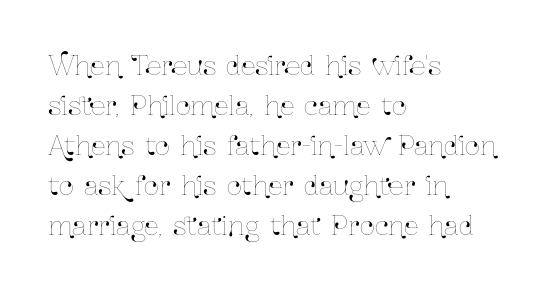
The image shows 26 px text type, upright; set left-aligned, normal line spacing (1.54x), normal letter spacing, not underlined.
